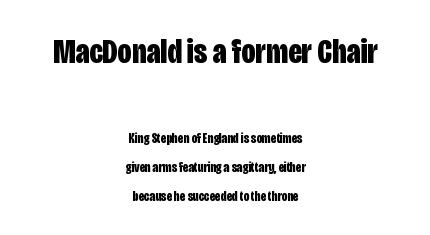
{"serif": "no", "italic": "no", "bold": "yes", "weight": "bold", "width": "condensed", "stroke_contrast": "low", "x_height": "large", "monospaced": "no", "underline": "no", "align": "center", "line_spacing": "loose", "line_spacing_ratio": 2.04, "letter_spacing": "normal", "letter_spacing_em": 0.0, "larger_block": "first", "size_ratio": 2.5, "glyph_px": 35}
